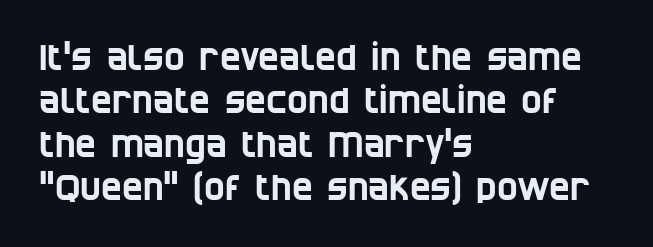
Default kerning and tracking; the words read as compact shapes. Here the designer chose a conventional face with non-uniform glyph widths. Plain, unruled lines of type. These lines are composed in type without serifs. The ragged edge is on the right, which tells us the setting is flush left.
